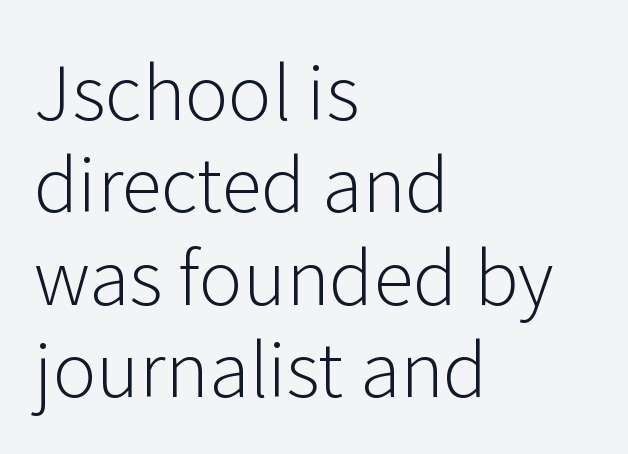
{"serif": "no", "italic": "no", "bold": "no", "weight": "light", "width": "normal", "stroke_contrast": "low", "x_height": "medium", "monospaced": "no", "underline": "no", "align": "left", "line_spacing": "normal", "line_spacing_ratio": 1.25, "letter_spacing": "normal", "letter_spacing_em": 0.0, "glyph_px": 74}
